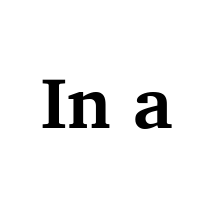
The glyphs have the mass of a bold cut. Every character sits straight up, as roman type does. The type is set solid horizontally, with unmodified tracking. Type without underlining. Type style note: has serifs. Note the varied advance widths — an 'i' is clearly narrower than an 'm'.
